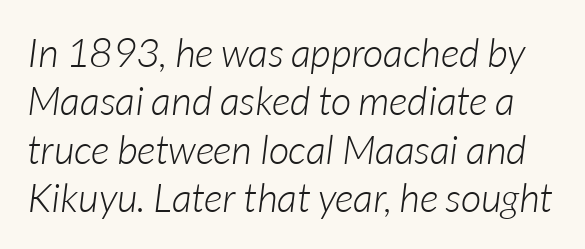
The image shows 40 px light type, italic (leaning right); set line spacing 1.21x, normal letter spacing, not underlined; low stroke contrast and a medium x-height.
